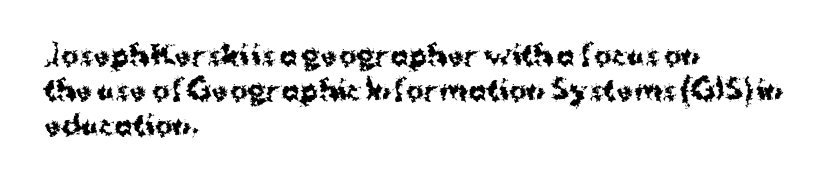
The image shows 27 px bold type, upright; set left-aligned, normal line spacing (1.29x), normal letter spacing, not underlined.
